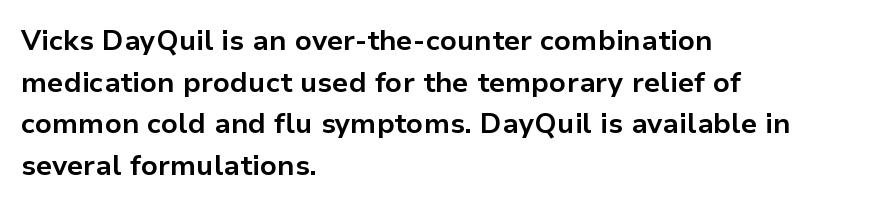
{"serif": "no", "italic": "no", "bold": "yes", "weight": "bold", "width": "normal", "stroke_contrast": "low", "x_height": "medium", "monospaced": "no", "underline": "no", "align": "left", "line_spacing": "normal", "line_spacing_ratio": 1.49, "letter_spacing": "normal", "letter_spacing_em": 0.0, "glyph_px": 28}
